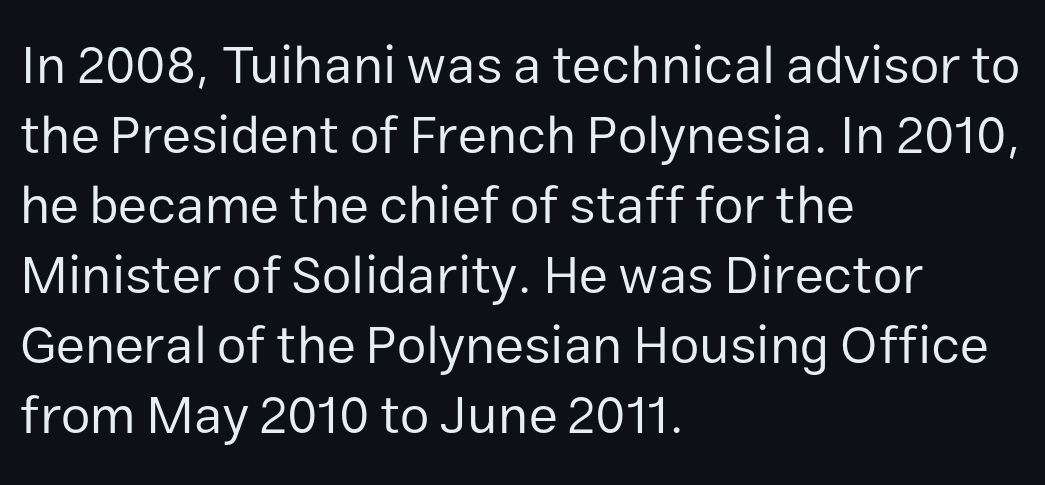
Q: Is the text bold? A: No.
Q: Is the text italic (slanted)? A: No, it is upright.
Q: Is the typeface a serif or a sans-serif typeface? A: Sans-serif.
Q: Is the text underlined? A: No.
Q: How is the paragraph aligned? A: Left-aligned.
Q: Is the spacing between letters normal or unusually wide? A: Normal.
Q: Is the spacing between lines tight, normal or loose? A: Normal.
Q: Width (condensed, normal, or wide)? A: Normal.
Q: Stroke contrast? A: Low.
Q: x-height? A: Medium.
Q: Monospaced? A: No.
